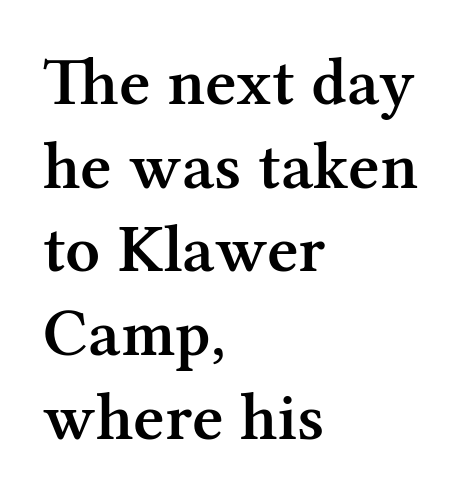
Stems and bowls a touch heavier than normal — semibold. Is this a sans? No — the strokes have serifs. There is no visible air inserted between adjacent glyphs. Think of a printed novel: that variable character pitch is what you see here. Only glyphs here, with clear space below each row.
